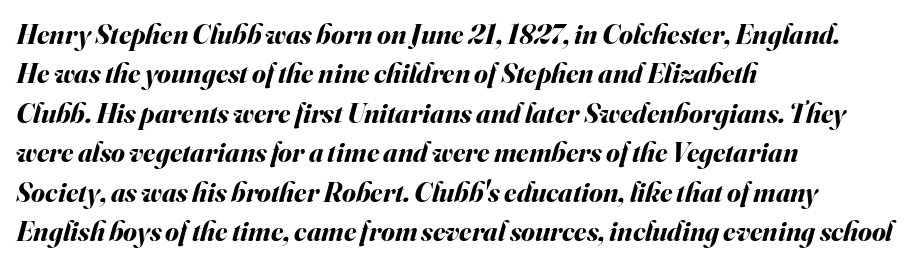
The image shows 28 px bold type, italic (leaning right); set left-aligned, normal line spacing (1.41x), normal letter spacing, not underlined; medium stroke contrast and a small x-height.
